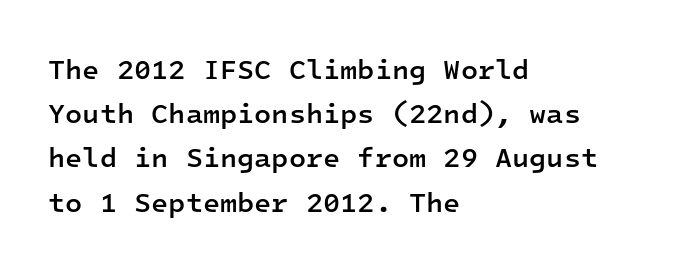
Interline gaps are of average width in this sample. Vertical strokes here are truly vertical. Examine the stroke ends and you'll find no serifs. Standard letterfit; no display-style spreading of the glyphs. Fixed-width glyphs throughout — classic coding-font behaviour.
